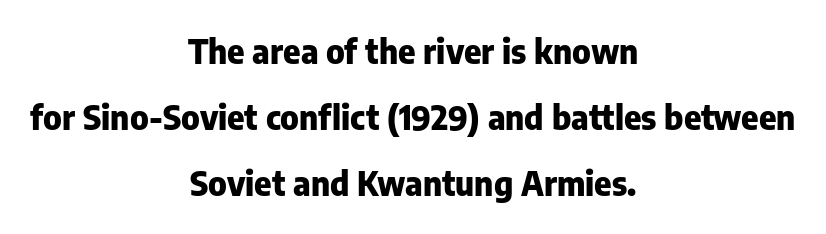
Beneath every word, the page is bare. Rendered with straight, roman letterforms. What weight is shown? A full bold with thick strokes. Centered paragraph, ragged on both sides.
